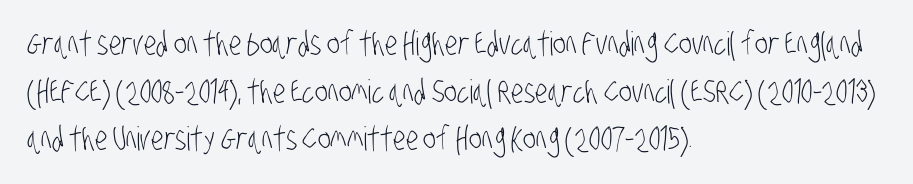
The image shows 33 px light, condensed sans-serif type; set left-aligned, normal line spacing (1.44x), normal letter spacing, not underlined; low stroke contrast and a large x-height.
